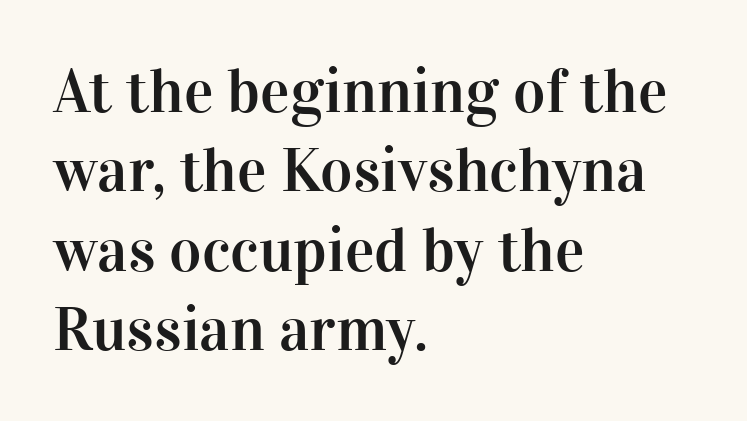
The type sits square on the baseline with zero lean. Each word holds together tightly as a unit, with standard inter-letter gaps. Unlike a clean sans, this face finishes its strokes with serifs. The face used here is proportionally spaced, like ordinary book or web type. The string is rendered with underlining switched off. The ragged edge is on the right, which tells us the setting is flush left.
